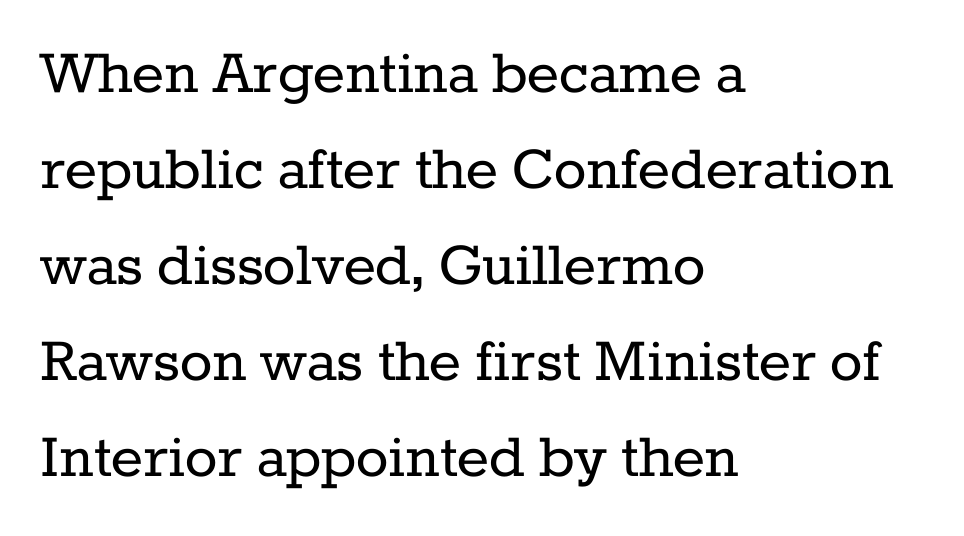
Q: Is the text bold? A: No.
Q: Is the text italic (slanted)? A: No, it is upright.
Q: Is the typeface a serif or a sans-serif typeface? A: Serif.
Q: Is the text underlined? A: No.
Q: How is the paragraph aligned? A: Left-aligned.
Q: Is the spacing between letters normal or unusually wide? A: Normal.
Q: Is the spacing between lines tight, normal or loose? A: Normal.
Q: Width (condensed, normal, or wide)? A: Normal.
Q: Stroke contrast? A: Low.
Q: x-height? A: Medium.
Q: Monospaced? A: No.
